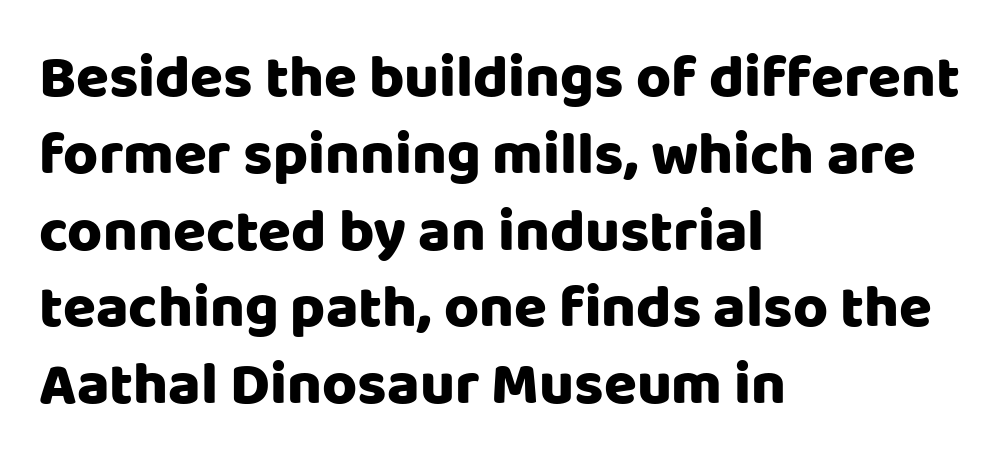
Q: Is the text italic (slanted)? A: No, it is upright.
Q: Is the typeface a serif or a sans-serif typeface? A: Sans-serif.
Q: Is the text underlined? A: No.
Q: How is the paragraph aligned? A: Left-aligned.
Q: Is the spacing between letters normal or unusually wide? A: Normal.
Q: Is the spacing between lines tight, normal or loose? A: Normal.
Q: Width (condensed, normal, or wide)? A: Normal.
Q: Stroke contrast? A: Low.
Q: x-height? A: Large.
Q: Monospaced? A: No.
